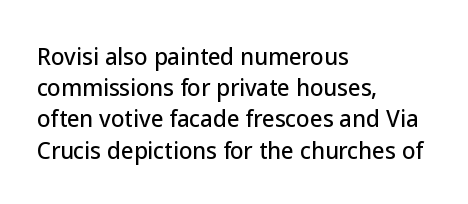
Q: Is the text italic (slanted)? A: No, it is upright.
Q: Is the text underlined? A: No.
Q: How is the paragraph aligned? A: Left-aligned.
Q: Is the spacing between letters normal or unusually wide? A: Normal.
Q: Is the spacing between lines tight, normal or loose? A: Normal.
